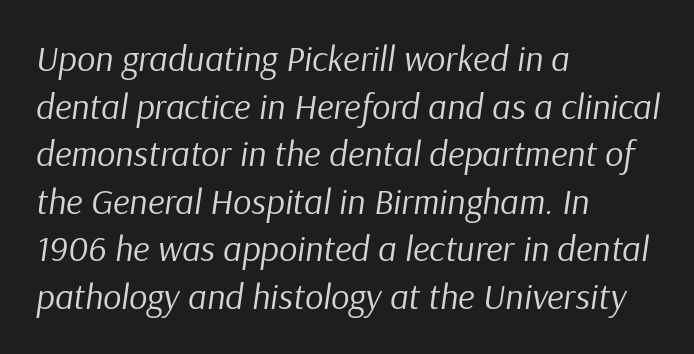
{"italic": "yes", "lean": "right", "slant_degrees": 9, "bold": "no", "weight": "regular", "width": "normal", "stroke_contrast": "low", "x_height": "medium", "monospaced": "no", "underline": "no", "align": "left", "line_spacing": "normal", "line_spacing_ratio": 1.32, "letter_spacing": "normal", "letter_spacing_em": 0.0, "glyph_px": 36}
